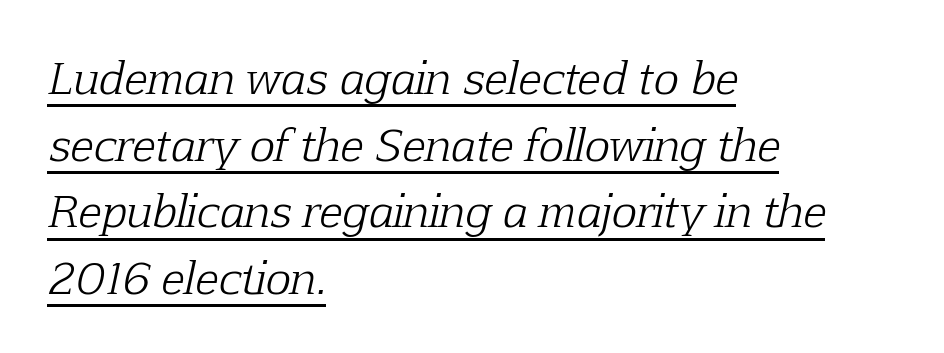
The image shows 43 px light serif type, italic (leaning right); set left-aligned, normal line spacing (1.55x), normal letter spacing, underlined; low stroke contrast and a medium x-height.
